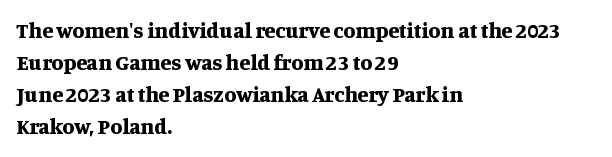
{"italic": "no", "bold": "yes", "underline": "no", "align": "left", "line_spacing": "normal", "line_spacing_ratio": 1.46, "letter_spacing": "normal", "letter_spacing_em": 0.0, "glyph_px": 22}
